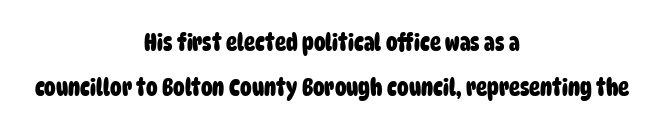
Q: Is the text bold? A: Yes.
Q: Is the text underlined? A: No.
Q: How is the paragraph aligned? A: Centered.
Q: Is the spacing between letters normal or unusually wide? A: Normal.
Q: Is the spacing between lines tight, normal or loose? A: Loose.
